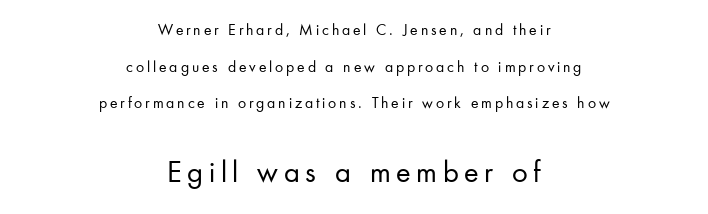
The image shows 31 px regular-weight sans-serif type, upright; set centered, loose line spacing (2.29x), not underlined; the second (bottom) block is 1.94x larger; low stroke contrast and a small x-height.
